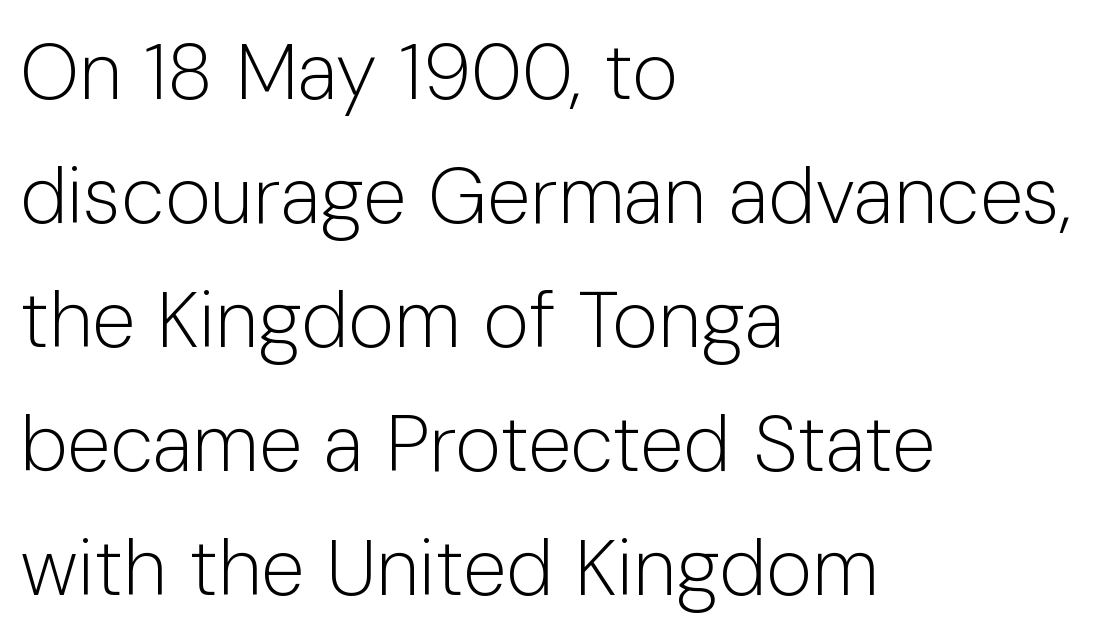
{"serif": "no", "italic": "no", "bold": "no", "weight": "light", "width": "normal", "stroke_contrast": "low", "x_height": "medium", "monospaced": "no", "underline": "no", "align": "left", "line_spacing": "normal", "line_spacing_ratio": 1.57, "letter_spacing": "normal", "letter_spacing_em": 0.0, "glyph_px": 79}
